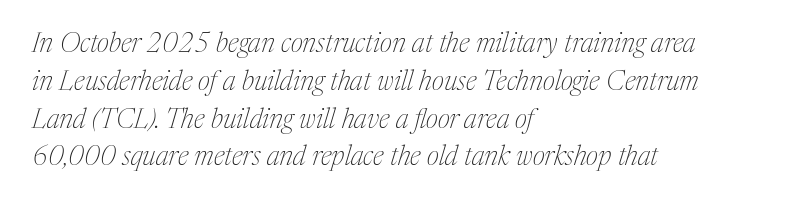
Q: Is the text bold? A: No.
Q: Is the text italic (slanted)? A: Yes, it leans right by about 17 degrees.
Q: Is the text underlined? A: No.
Q: How is the paragraph aligned? A: Left-aligned.
Q: Is the spacing between letters normal or unusually wide? A: Normal.
Q: Is the spacing between lines tight, normal or loose? A: Normal.
